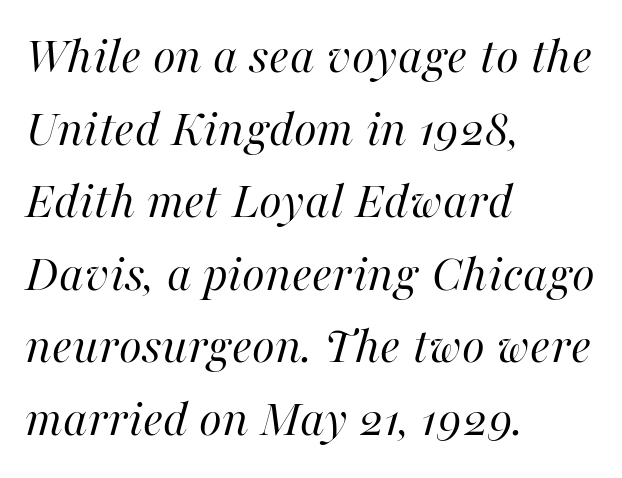
Q: Is the text bold? A: No.
Q: Is the text italic (slanted)? A: Yes, it leans right by about 16 degrees.
Q: Is the text underlined? A: No.
Q: How is the paragraph aligned? A: Left-aligned.
Q: Is the spacing between letters normal or unusually wide? A: Normal.
Q: Is the spacing between lines tight, normal or loose? A: Normal.
Q: Width (condensed, normal, or wide)? A: Normal.
Q: Stroke contrast? A: High.
Q: x-height? A: Medium.
Q: Monospaced? A: No.
